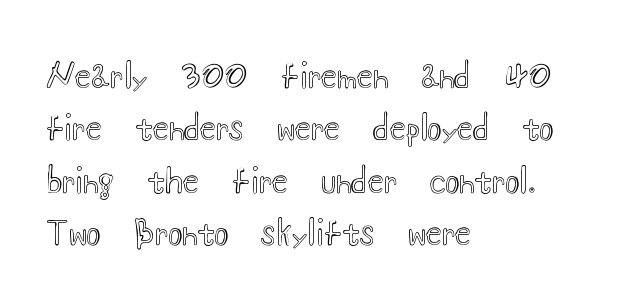
Q: Is the text italic (slanted)? A: No, it is upright.
Q: Is the text underlined? A: No.
Q: How is the paragraph aligned? A: Left-aligned.
Q: Is the spacing between letters normal or unusually wide? A: Normal.
Q: Is the spacing between lines tight, normal or loose? A: Normal.
Q: Width (condensed, normal, or wide)? A: Wide.
Q: x-height? A: Small.
Q: Monospaced? A: No.
